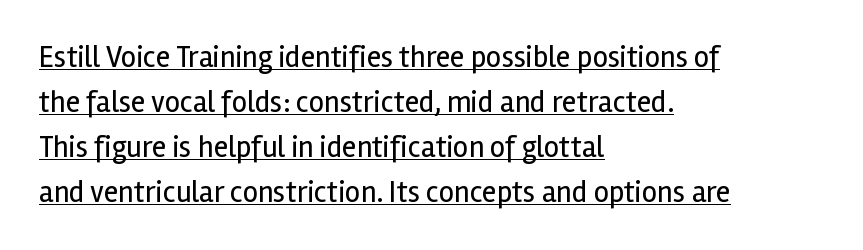
The image shows 30 px regular-weight sans-serif type, upright; set left-aligned, normal line spacing (1.5x), normal letter spacing, underlined; a medium x-height.
